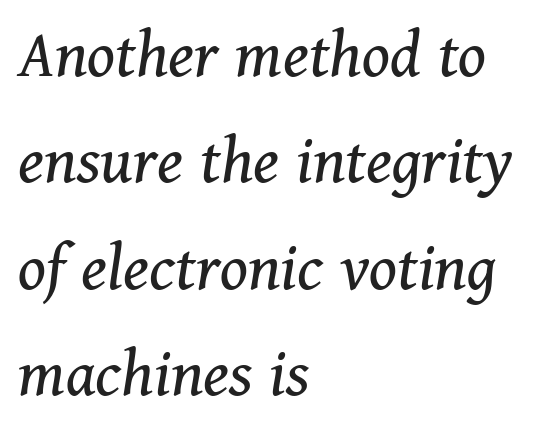
{"serif": "yes", "italic": "yes", "lean": "right", "slant_degrees": 11, "bold": "no", "weight": "regular", "width": "normal", "stroke_contrast": "medium", "x_height": "medium", "monospaced": "no", "underline": "no", "align": "left", "line_spacing": "normal", "line_spacing_ratio": 1.52, "letter_spacing": "normal", "letter_spacing_em": 0.0, "glyph_px": 70}
